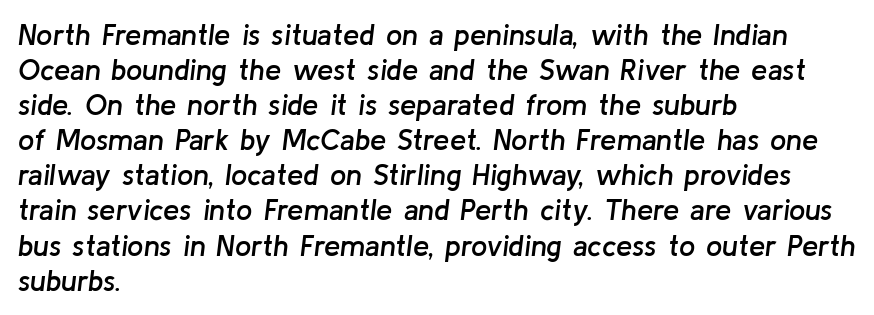
Proportional: the letters do not fall into vertical columns. Only glyphs here, with clear space below each row. Layout note: lines flush left. The letters are slanted; this is an italic face. A somewhat darkened texture: the type is semibold rather than bold.
